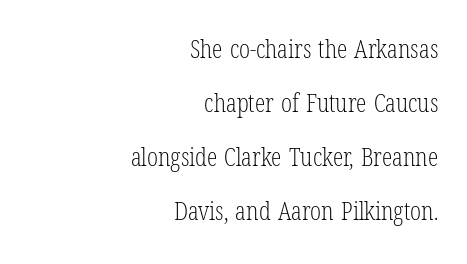
{"italic": "no", "bold": "no", "underline": "no", "align": "right", "line_spacing": "loose", "line_spacing_ratio": 2.08, "letter_spacing": "normal", "letter_spacing_em": 0.0, "glyph_px": 26}
